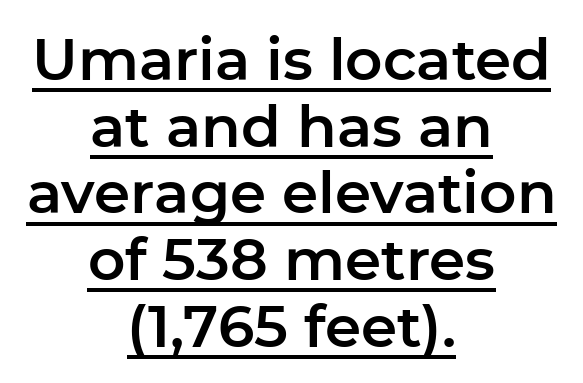
Q: Is the text italic (slanted)? A: No, it is upright.
Q: Is the typeface a serif or a sans-serif typeface? A: Sans-serif.
Q: Is the text underlined? A: Yes.
Q: How is the paragraph aligned? A: Centered.
Q: Is the spacing between letters normal or unusually wide? A: Normal.
Q: Is the spacing between lines tight, normal or loose? A: Tight.
Q: Width (condensed, normal, or wide)? A: Normal.
Q: Stroke contrast? A: Low.
Q: x-height? A: Medium.
Q: Monospaced? A: No.
